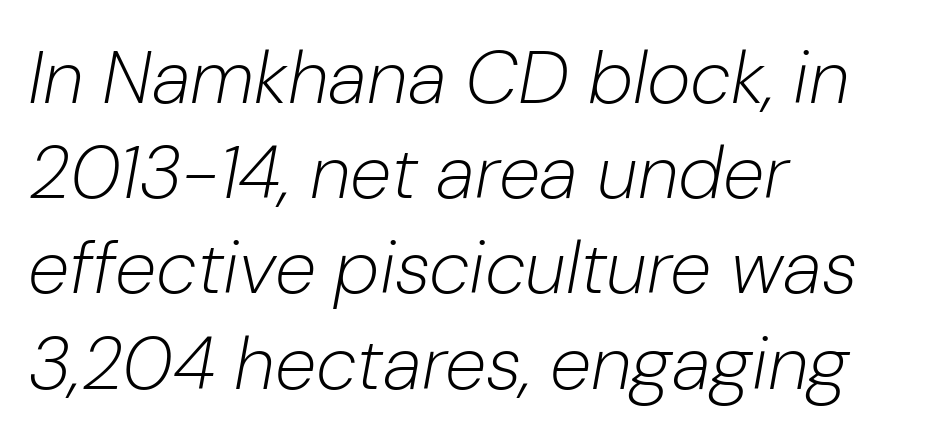
The image shows 75 px light type, italic (leaning right); set left-aligned, normal line spacing (1.27x), normal letter spacing, not underlined; low stroke contrast and a medium x-height.
